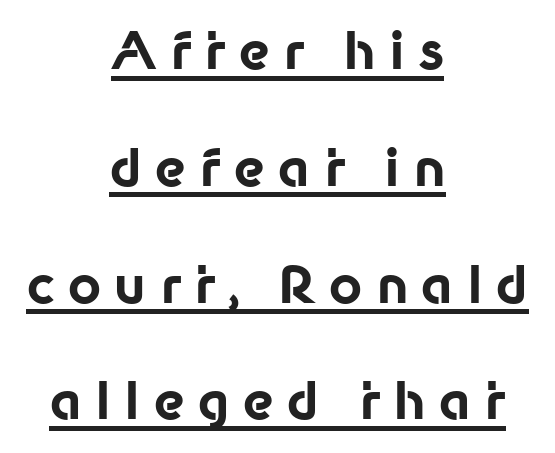
{"serif": "no", "italic": "no", "bold": "yes", "weight": "bold", "width": "normal", "stroke_contrast": "low", "x_height": "medium", "monospaced": "no", "underline": "yes", "align": "center", "line_spacing": "loose", "line_spacing_ratio": 2.29, "letter_spacing": "wide", "letter_spacing_em": 0.26, "glyph_px": 51}
